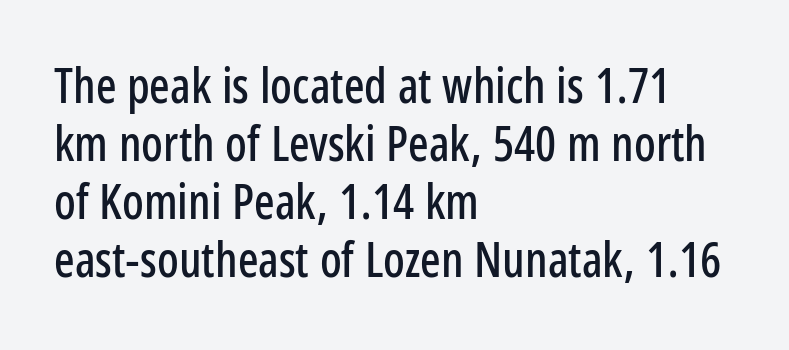
Q: Is the text italic (slanted)? A: No, it is upright.
Q: Is the typeface a serif or a sans-serif typeface? A: Sans-serif.
Q: Is the text underlined? A: No.
Q: How is the paragraph aligned? A: Left-aligned.
Q: Is the spacing between letters normal or unusually wide? A: Normal.
Q: Width (condensed, normal, or wide)? A: Condensed.
Q: Stroke contrast? A: Low.
Q: x-height? A: Medium.
Q: Monospaced? A: No.
